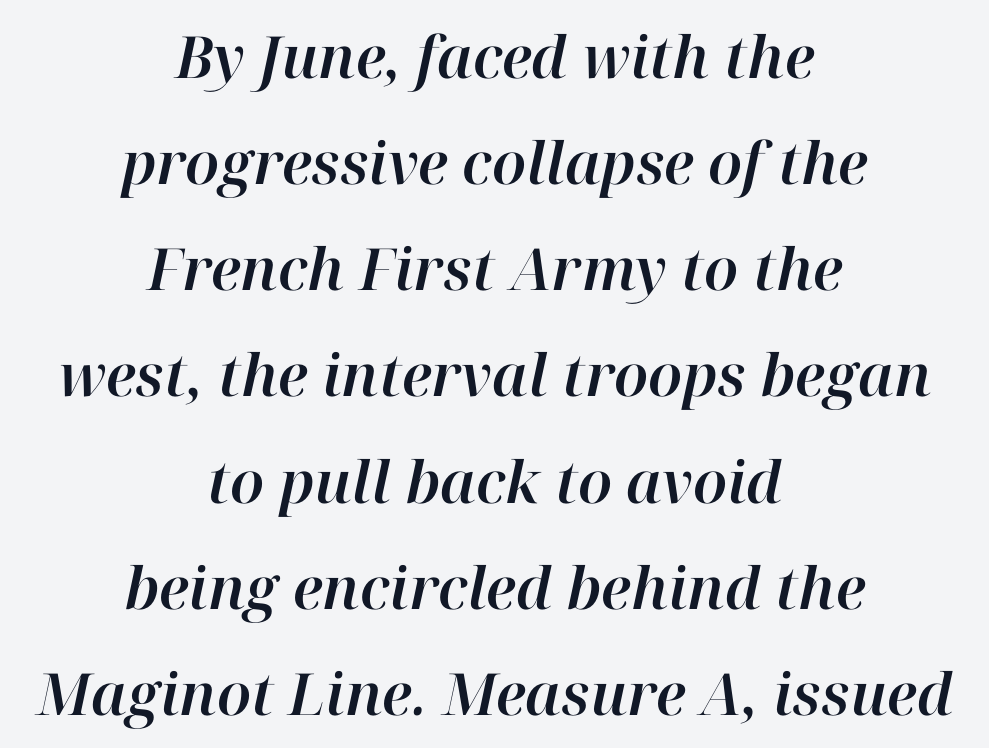
{"italic": "yes", "lean": "right", "slant_degrees": 12, "width": "normal", "stroke_contrast": "high", "x_height": "medium", "monospaced": "no", "underline": "no", "align": "center", "line_spacing_ratio": 1.83, "letter_spacing": "normal", "letter_spacing_em": 0.0, "glyph_px": 58}
